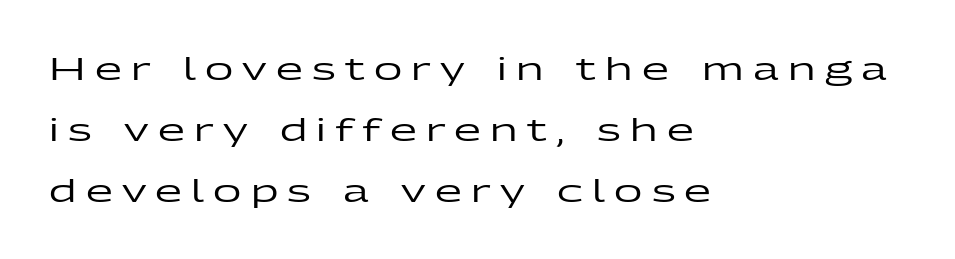
The image shows 31 px wide sans-serif type, upright; set left-aligned, loose line spacing (1.97x), unusually wide letter spacing (+0.3 em), not underlined; low stroke contrast and a medium x-height.
